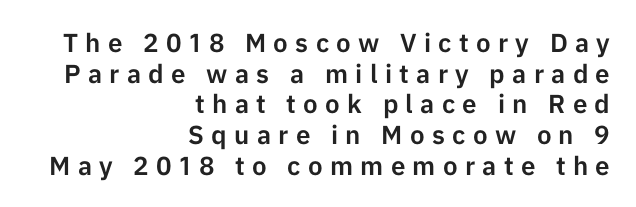
{"italic": "no", "underline": "no", "align": "right", "line_spacing_ratio": 1.18, "letter_spacing": "wide", "letter_spacing_em": 0.28, "glyph_px": 26}
